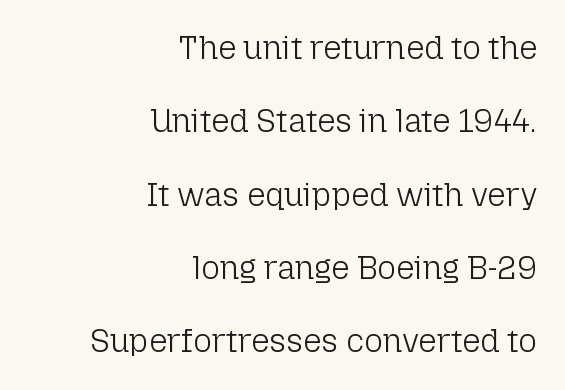
{"serif": "no", "italic": "no", "bold": "no", "weight": "light", "width": "normal", "stroke_contrast": "low", "x_height": "medium", "monospaced": "no", "underline": "no", "align": "right", "line_spacing": "loose", "line_spacing_ratio": 2.29, "letter_spacing": "normal", "letter_spacing_em": 0.0, "glyph_px": 32}
